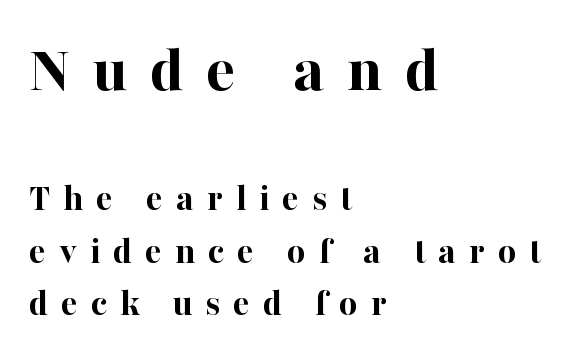
The image shows 68 px bold serif type, upright; set left-aligned, normal line spacing (1.35x), unusually wide letter spacing (+0.33 em), not underlined; the first (top) block is 1.74x larger; high stroke contrast and a medium x-height.
